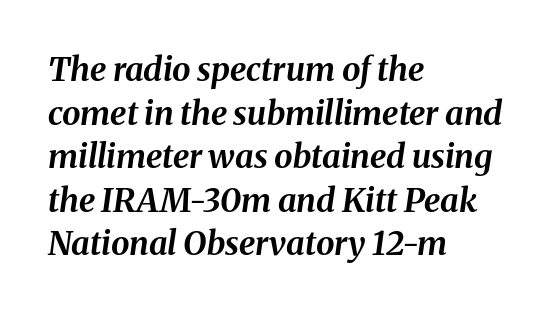
The image shows 33 px bold type, italic (leaning right); set left-aligned, normal line spacing (1.32x), normal letter spacing, not underlined; medium stroke contrast and a medium x-height.
